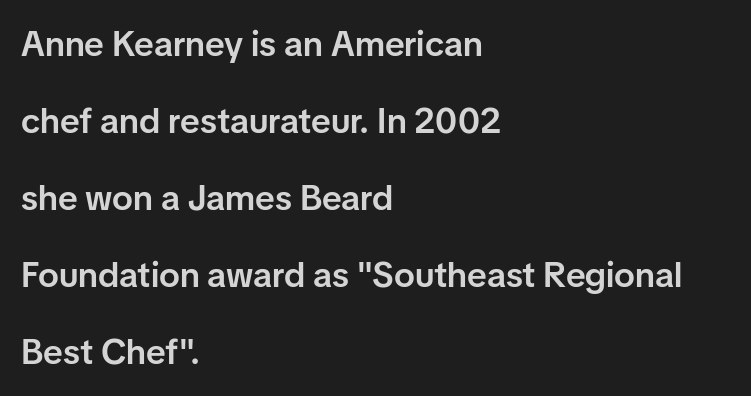
{"serif": "no", "italic": "no", "bold": "semi", "weight": "semibold", "width": "normal", "stroke_contrast": "low", "x_height": "medium", "monospaced": "no", "underline": "no", "align": "left", "line_spacing": "loose", "line_spacing_ratio": 2.2, "letter_spacing": "normal", "letter_spacing_em": 0.0, "glyph_px": 35}
